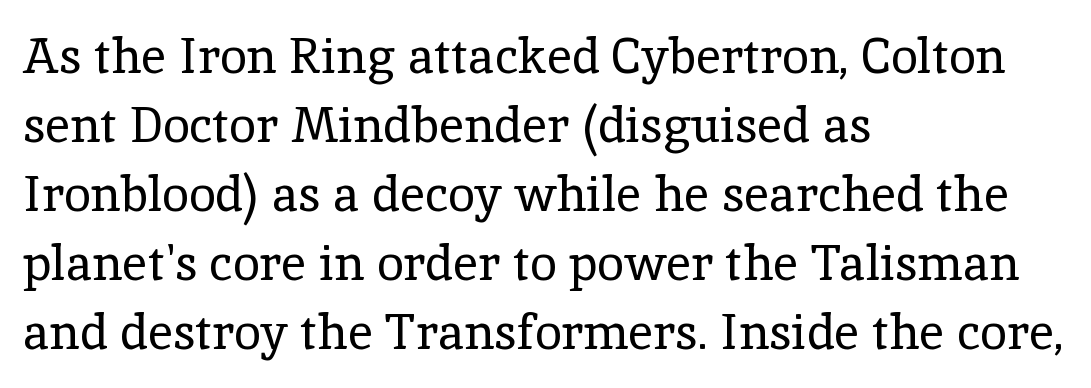
Q: Is the text bold? A: No.
Q: Is the text italic (slanted)? A: No, it is upright.
Q: Is the typeface a serif or a sans-serif typeface? A: Serif.
Q: Is the text underlined? A: No.
Q: How is the paragraph aligned? A: Left-aligned.
Q: Is the spacing between letters normal or unusually wide? A: Normal.
Q: Is the spacing between lines tight, normal or loose? A: Normal.
Q: Width (condensed, normal, or wide)? A: Normal.
Q: x-height? A: Medium.
Q: Monospaced? A: No.
